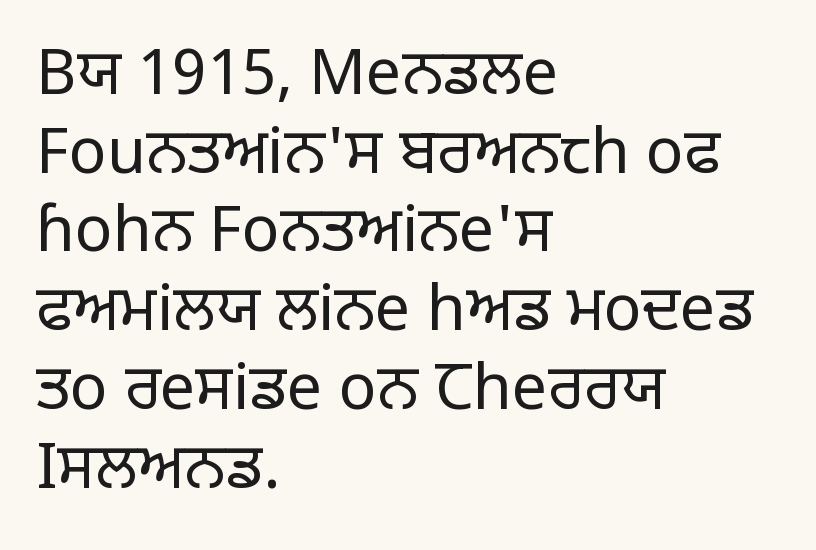
{"serif": "no", "italic": "no", "bold": "no", "weight": "regular", "width": "normal", "stroke_contrast": "low", "x_height": "large", "monospaced": "no", "underline": "no", "align": "left", "line_spacing": "normal", "line_spacing_ratio": 1.25, "letter_spacing": "normal", "letter_spacing_em": 0.0, "glyph_px": 63}
